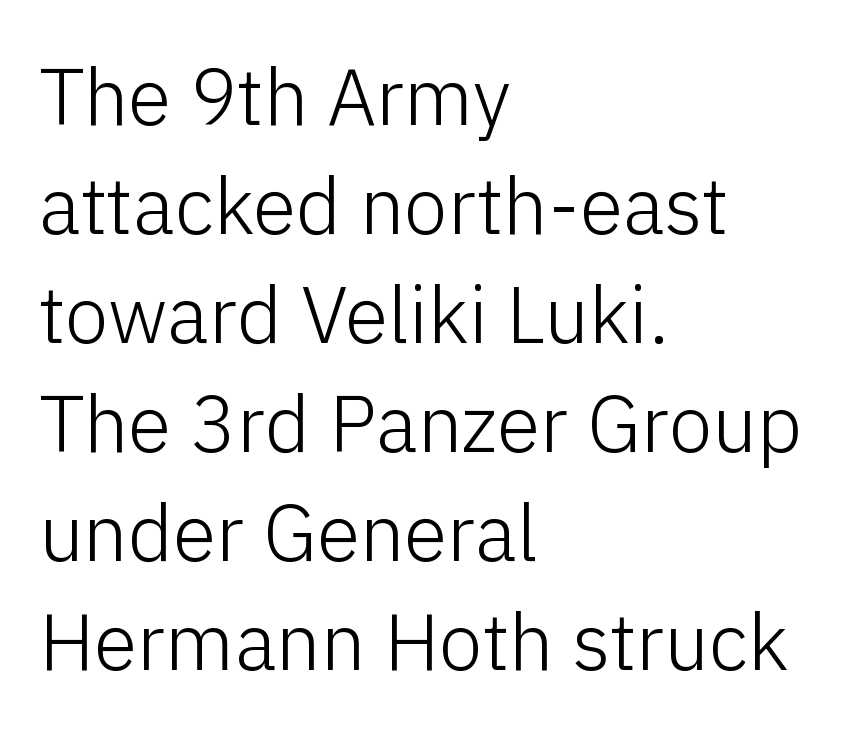
The image shows 79 px light sans-serif type, upright; set left-aligned, normal line spacing (1.38x), normal letter spacing, not underlined; low stroke contrast and a medium x-height.
